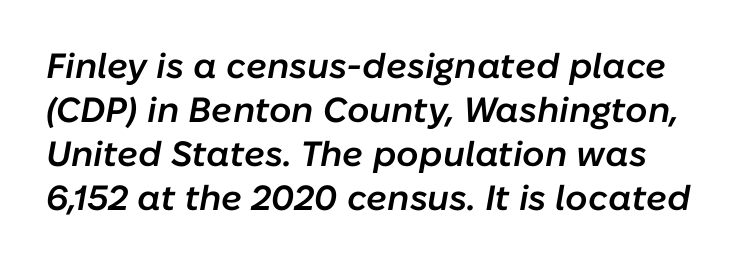
{"italic": "yes", "lean": "right", "slant_degrees": 10, "bold": "semi", "weight": "semibold", "width": "normal", "stroke_contrast": "low", "x_height": "medium", "monospaced": "no", "underline": "no", "line_spacing": "normal", "line_spacing_ratio": 1.26, "letter_spacing": "normal", "letter_spacing_em": 0.0, "glyph_px": 35}
